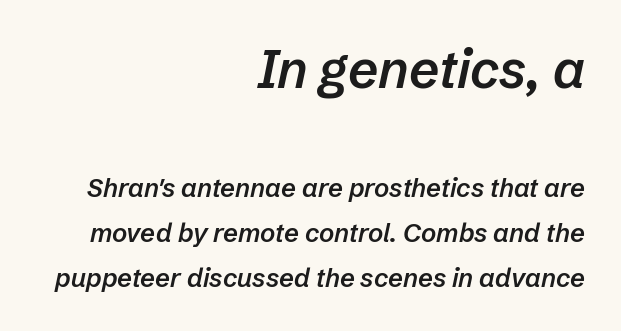
In this sample the first text group is rendered at the bigger scale. Strokes here are thickened, but only to semibold level. The line texture is even and compact thanks to regular tracking. The gap between lines stays unmarked. In terms of posture, this sample is oblique.
